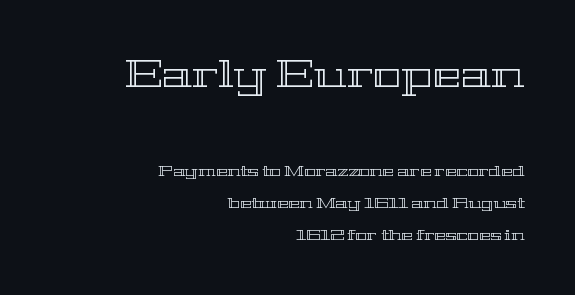
{"italic": "no", "width": "wide", "x_height": "medium", "monospaced": "no", "underline": "no", "align": "right", "line_spacing": "loose", "line_spacing_ratio": 2.12, "letter_spacing": "normal", "letter_spacing_em": 0.0, "larger_block": "first", "size_ratio": 2.53, "glyph_px": 38}
